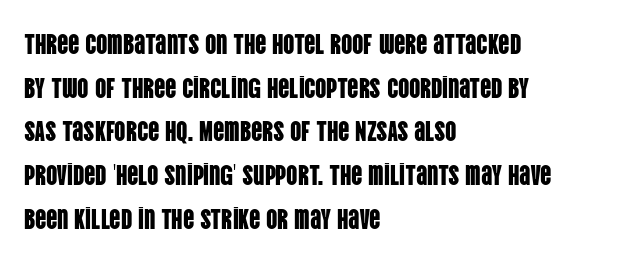
Q: Is the text italic (slanted)? A: No, it is upright.
Q: Is the typeface a serif or a sans-serif typeface? A: Sans-serif.
Q: Is the text underlined? A: No.
Q: How is the paragraph aligned? A: Left-aligned.
Q: Is the spacing between letters normal or unusually wide? A: Normal.
Q: Is the spacing between lines tight, normal or loose? A: Normal.
Q: Width (condensed, normal, or wide)? A: Condensed.
Q: Stroke contrast? A: Low.
Q: x-height? A: Large.
Q: Monospaced? A: No.
